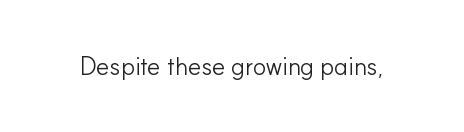
{"italic": "no", "bold": "no", "underline": "no", "letter_spacing": "normal", "letter_spacing_em": 0.0, "glyph_px": 25}
